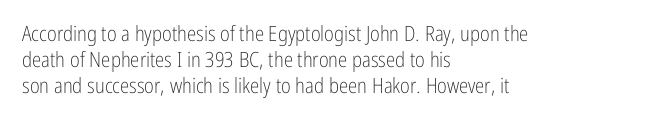
Visually the block forms a straight wall on the left and a jagged coastline on the right. This sample uses plain, unmodified letter spacing. The face looks like a standard text weight, possibly lighter. Check under the words: just untouched page. Does the lettering tilt? It doesn't — this is upright.
